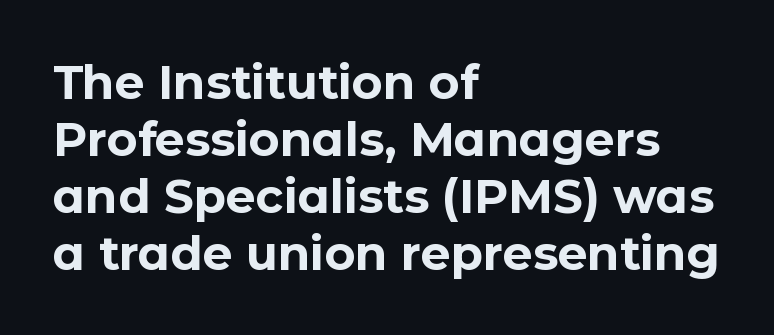
Q: Is the text bold? A: Yes.
Q: Is the text italic (slanted)? A: No, it is upright.
Q: Is the typeface a serif or a sans-serif typeface? A: Sans-serif.
Q: Is the text underlined? A: No.
Q: How is the paragraph aligned? A: Left-aligned.
Q: Is the spacing between letters normal or unusually wide? A: Normal.
Q: Width (condensed, normal, or wide)? A: Normal.
Q: Stroke contrast? A: Low.
Q: x-height? A: Medium.
Q: Monospaced? A: No.
